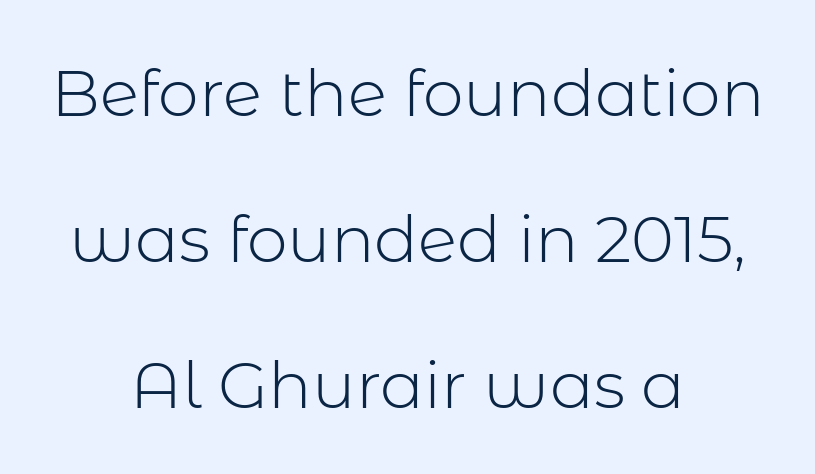
The image shows 65 px light sans-serif type, upright; set centered, loose line spacing (2.25x), normal letter spacing, not underlined; low stroke contrast and a medium x-height.
